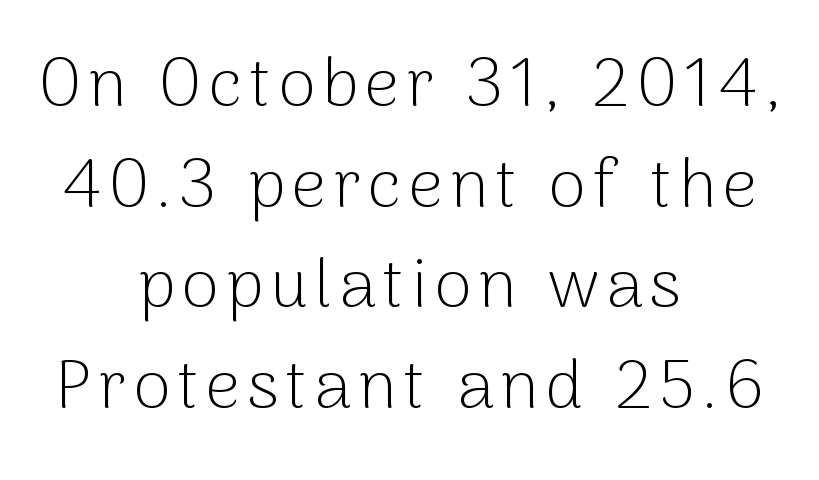
{"serif": "no", "italic": "no", "bold": "no", "weight": "light", "width": "normal", "stroke_contrast": "low", "x_height": "medium", "monospaced": "no", "underline": "no", "align": "center", "line_spacing": "normal", "line_spacing_ratio": 1.48, "glyph_px": 68}
